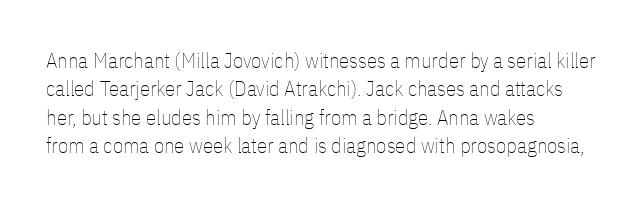
Q: Is the text bold? A: No.
Q: Is the text italic (slanted)? A: No, it is upright.
Q: Is the text underlined? A: No.
Q: How is the paragraph aligned? A: Left-aligned.
Q: Is the spacing between letters normal or unusually wide? A: Normal.
Q: Is the spacing between lines tight, normal or loose? A: Normal.
